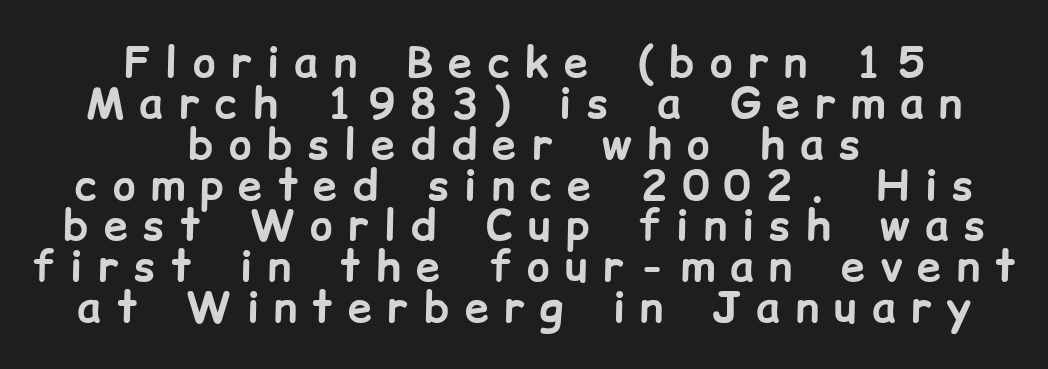
The image shows 43 px bold sans-serif type, upright; set centered, tight line spacing (0.95x), unusually wide letter spacing (+0.36 em), not underlined; low stroke contrast and a medium x-height.
